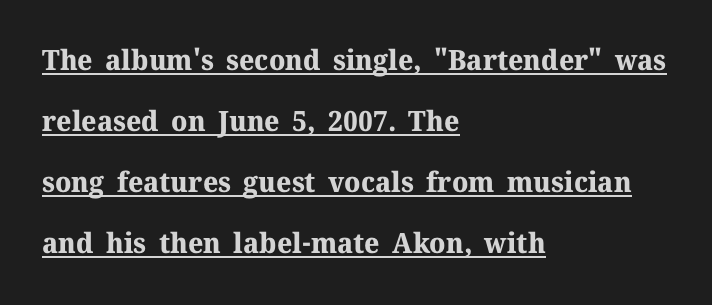
Standard letterfit; no display-style spreading of the glyphs. Vertical strokes here are truly vertical. A great deal of white space separates one row of letters from the next. Stroke terminals: seriffed. You can see a thin bar hugging the bottom of the glyphs.
